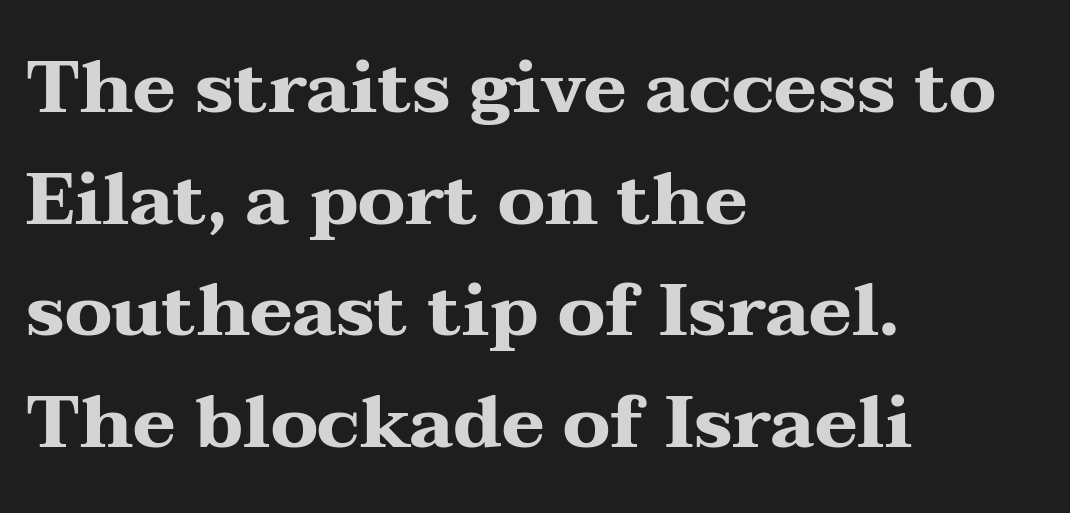
{"serif": "yes", "italic": "no", "bold": "yes", "weight": "heavy", "width": "wide", "stroke_contrast": "medium", "x_height": "medium", "monospaced": "no", "underline": "no", "align": "left", "line_spacing": "normal", "line_spacing_ratio": 1.53, "letter_spacing": "normal", "letter_spacing_em": 0.0, "glyph_px": 73}
